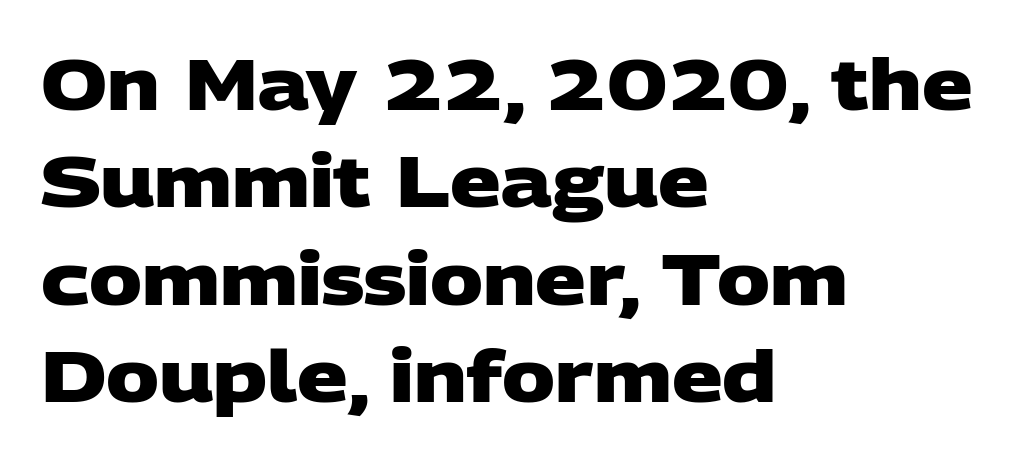
Q: Is the text bold? A: Yes.
Q: Is the typeface a serif or a sans-serif typeface? A: Sans-serif.
Q: Is the text underlined? A: No.
Q: How is the paragraph aligned? A: Left-aligned.
Q: Is the spacing between letters normal or unusually wide? A: Normal.
Q: Is the spacing between lines tight, normal or loose? A: Normal.
Q: Width (condensed, normal, or wide)? A: Wide.
Q: Stroke contrast? A: Low.
Q: x-height? A: Large.
Q: Monospaced? A: No.
